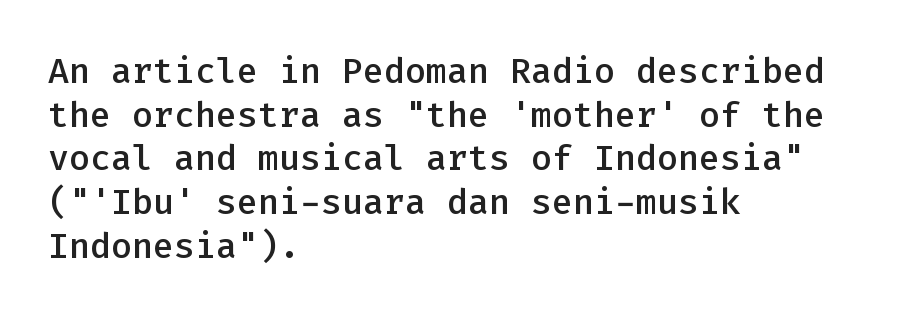
Q: Is the text bold? A: Semi-bold.
Q: Is the text italic (slanted)? A: No, it is upright.
Q: Is the typeface a serif or a sans-serif typeface? A: Sans-serif.
Q: Is the text underlined? A: No.
Q: How is the paragraph aligned? A: Left-aligned.
Q: Is the spacing between letters normal or unusually wide? A: Normal.
Q: Is the spacing between lines tight, normal or loose? A: Normal.
Q: Width (condensed, normal, or wide)? A: Normal.
Q: Stroke contrast? A: Low.
Q: x-height? A: Medium.
Q: Monospaced? A: Yes.
